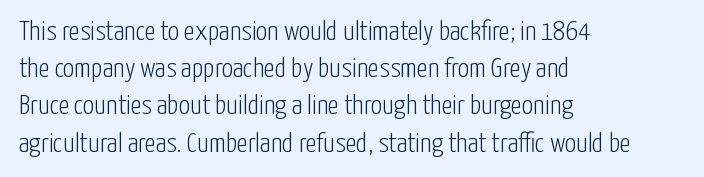
The lettering holds an erect, upright posture throughout. Default kerning and tracking; the words read as compact shapes. No word sits above an underline. Caption: face not bold, strokes unweighted. The leading is moderate, giving the passage an even texture.
